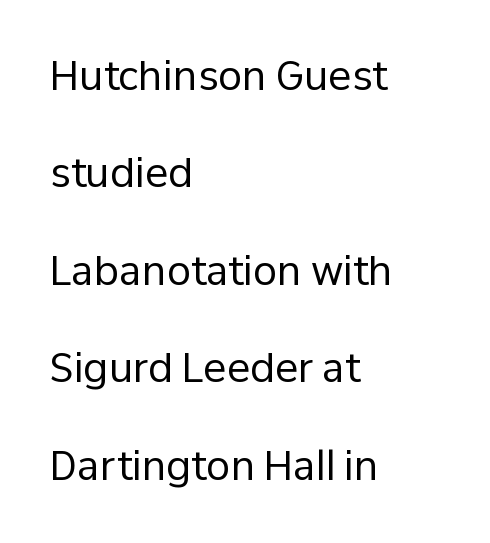
The image shows 39 px regular-weight sans-serif type, upright; set left-aligned, loose line spacing (2.5x), normal letter spacing, not underlined; low stroke contrast and a medium x-height.
